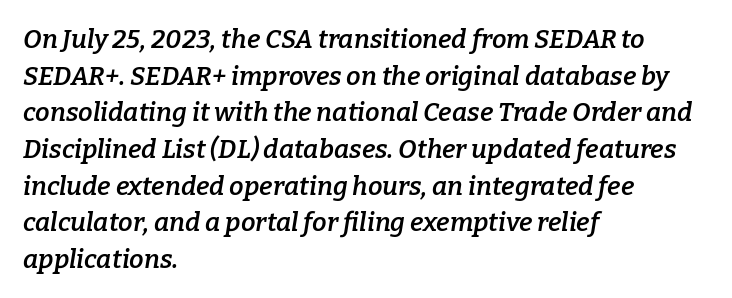
The zone under the glyphs is completely vacant. The typography opts for an oblique posture over an upright one. The font is running at a semibold setting, under full bold. The face used here is rendered with its standard letterfit. These lines are set flush left with a ragged right edge. A normal amount of white space separates one row of letters from the next.
